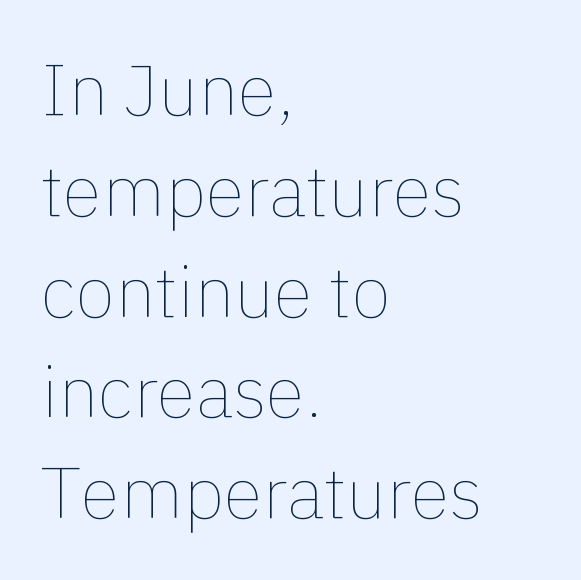
Q: Is the text bold? A: No.
Q: Is the text italic (slanted)? A: No, it is upright.
Q: Is the text underlined? A: No.
Q: How is the paragraph aligned? A: Left-aligned.
Q: Is the spacing between letters normal or unusually wide? A: Normal.
Q: Is the spacing between lines tight, normal or loose? A: Normal.
Q: Width (condensed, normal, or wide)? A: Normal.
Q: x-height? A: Medium.
Q: Monospaced? A: No.
